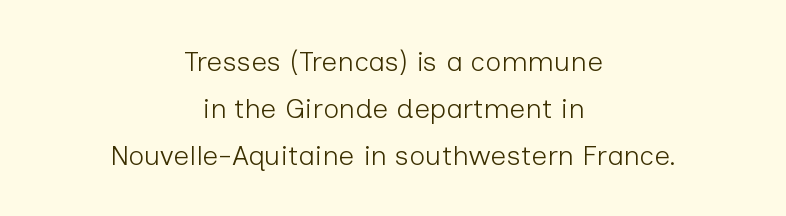
{"serif": "no", "italic": "no", "bold": "no", "weight": "light", "width": "normal", "stroke_contrast": "low", "x_height": "medium", "monospaced": "no", "underline": "no", "align": "center", "line_spacing": "normal", "line_spacing_ratio": 1.67, "letter_spacing": "normal", "letter_spacing_em": 0.0, "glyph_px": 28}
